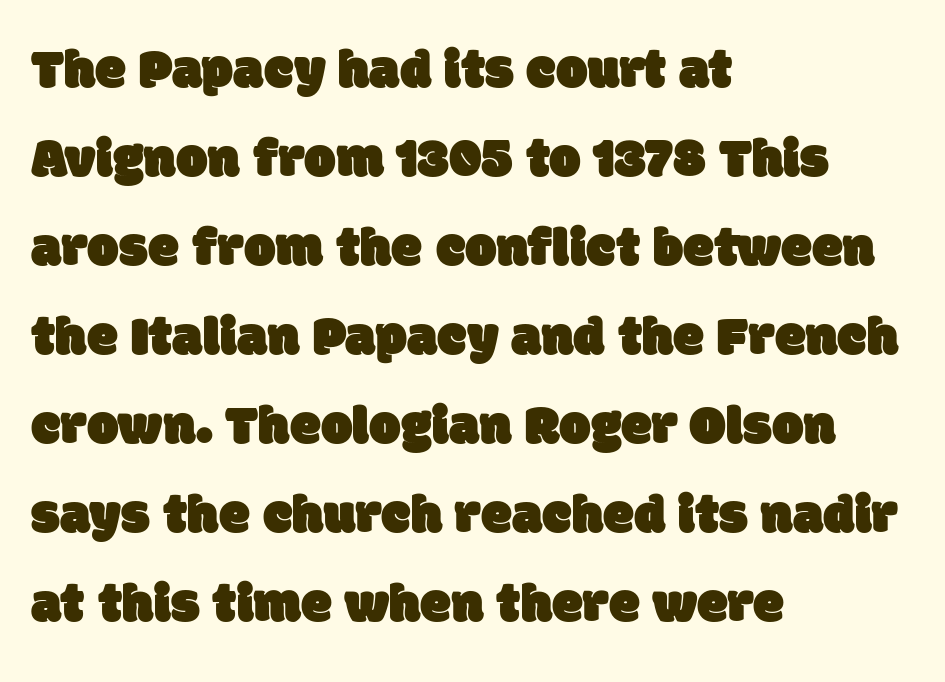
{"serif": "no", "width": "normal", "stroke_contrast": "low", "x_height": "large", "monospaced": "no", "underline": "no", "align": "left", "line_spacing": "normal", "line_spacing_ratio": 1.59, "letter_spacing": "normal", "letter_spacing_em": 0.0, "glyph_px": 56}
